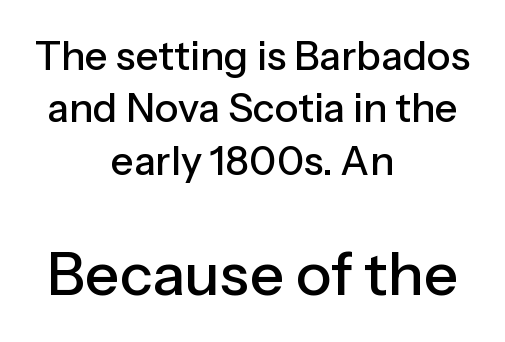
{"serif": "no", "italic": "no", "width": "normal", "stroke_contrast": "low", "x_height": "medium", "monospaced": "no", "underline": "no", "align": "center", "line_spacing": "normal", "line_spacing_ratio": 1.31, "letter_spacing": "normal", "letter_spacing_em": 0.0, "larger_block": "second", "size_ratio": 1.5, "glyph_px": 60}
